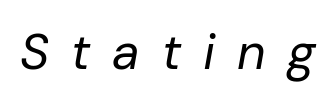
{"italic": "yes", "lean": "right", "slant_degrees": 10, "bold": "no", "weight": "regular", "width": "normal", "stroke_contrast": "low", "x_height": "medium", "monospaced": "no", "underline": "no", "letter_spacing": "wide", "letter_spacing_em": 0.44, "glyph_px": 50}
